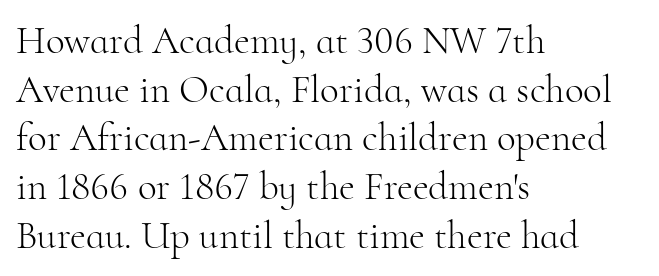
Upright lettering throughout. Line spacing here is normal. The string is rendered with underlining switched off. Do the characters align in a grid? No, the font is proportional. Each stroke keeps to a modest, everyday thickness or less.
